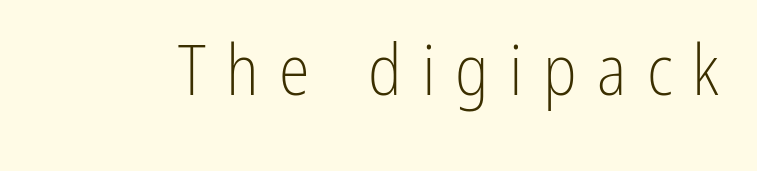
Regarding serifs, this sample does without them. Words appear elongated and porous because spacing is wide. Quick note: not italic, upright. The space directly below the letters is spotless.
